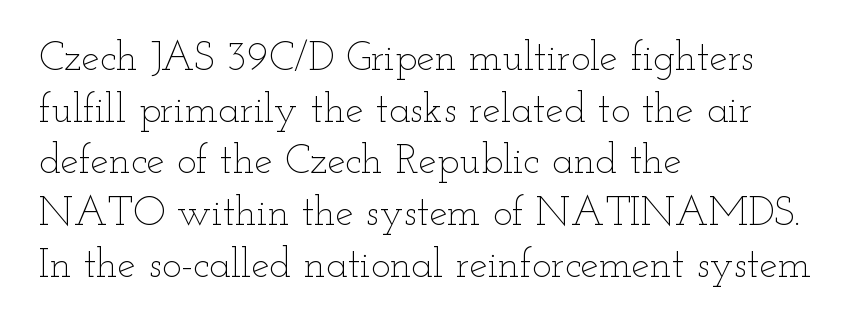
Q: Is the text bold? A: No.
Q: Is the text italic (slanted)? A: No, it is upright.
Q: Is the text underlined? A: No.
Q: How is the paragraph aligned? A: Left-aligned.
Q: Is the spacing between letters normal or unusually wide? A: Normal.
Q: Is the spacing between lines tight, normal or loose? A: Normal.
Q: Width (condensed, normal, or wide)? A: Wide.
Q: Stroke contrast? A: Low.
Q: x-height? A: Small.
Q: Monospaced? A: No.
